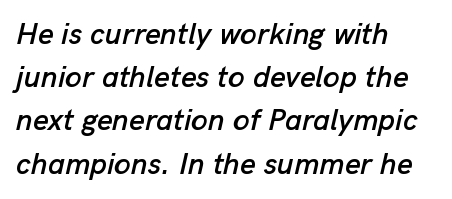
Descender tails drop into unmarked territory. This block has exactly the height ordinary leading produces. Character widths vary here, with narrow letters taking less room than wide ones. There's an unmistakable incline to the writing here.
